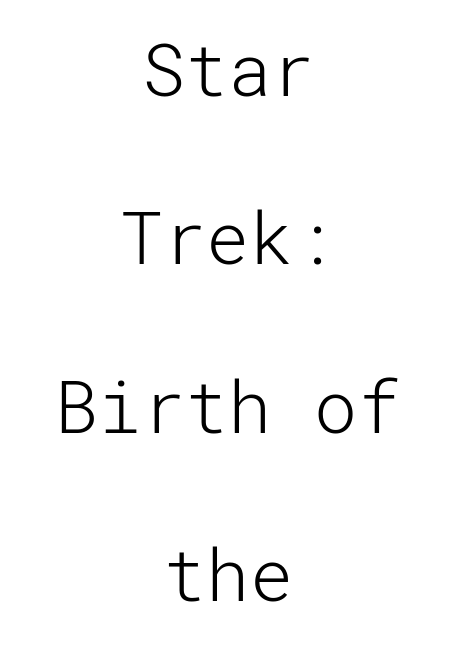
Descender tails drop into unmarked territory. Compared with a typical body face, this is equally light or lighter still. Reading down the column, the eye jumps a long way to each next line. Spacing between characters is what you'd get straight out of the box. Grotesque or geometric, the face here clearly has no serifs. Characters remain perfectly vertical along every line.
